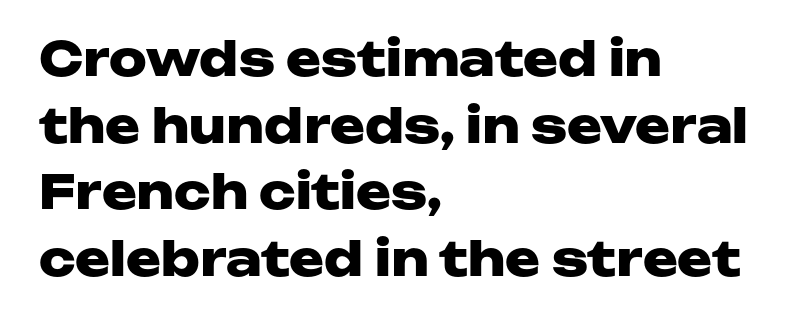
The image shows 47 px heavy, wide sans-serif type, upright; set left-aligned, normal line spacing (1.42x), normal letter spacing, not underlined; low stroke contrast and a medium x-height.
